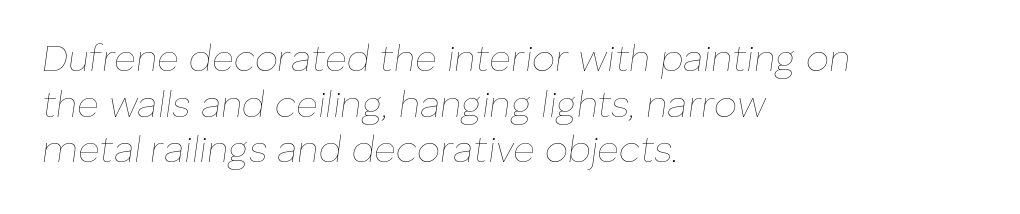
{"italic": "yes", "lean": "right", "slant_degrees": 8, "bold": "no", "weight": "thin", "width": "normal", "stroke_contrast": "low", "x_height": "medium", "monospaced": "no", "underline": "no", "align": "left", "line_spacing_ratio": 1.23, "letter_spacing": "normal", "letter_spacing_em": 0.0, "glyph_px": 37}
